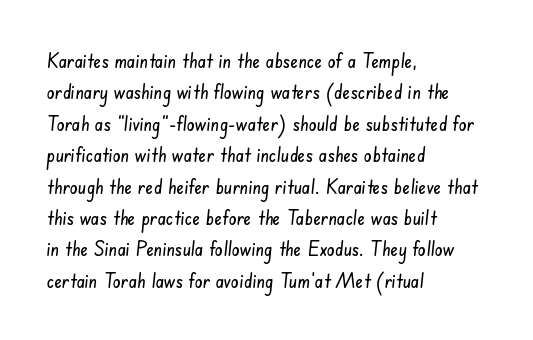
Q: Is the text underlined? A: No.
Q: How is the paragraph aligned? A: Left-aligned.
Q: Is the spacing between letters normal or unusually wide? A: Normal.
Q: Is the spacing between lines tight, normal or loose? A: Normal.
